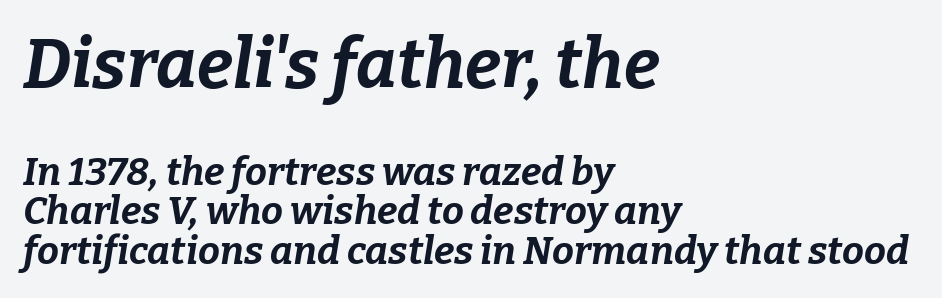
{"italic": "yes", "lean": "right", "slant_degrees": 9, "bold": "yes", "weight": "bold", "width": "normal", "stroke_contrast": "low", "x_height": "medium", "monospaced": "no", "underline": "no", "align": "left", "line_spacing": "tight", "line_spacing_ratio": 1.01, "letter_spacing": "normal", "letter_spacing_em": 0.0, "larger_block": "first", "size_ratio": 1.77, "glyph_px": 69}
